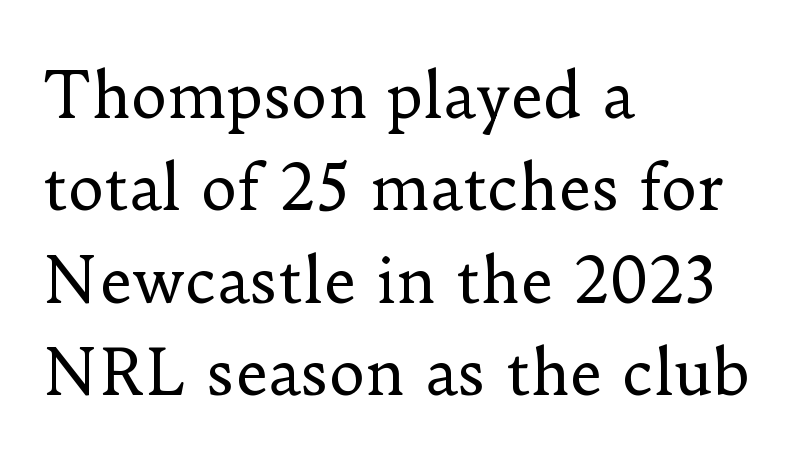
Typeset ragged right — the left edge is the straight one. This is roman type, the default non-slanted kind. These lines are composed in type with serifs. What stands out about the letter spacing? Nothing — it is the standard amount. Unmarked baselines from the first word to the last.
